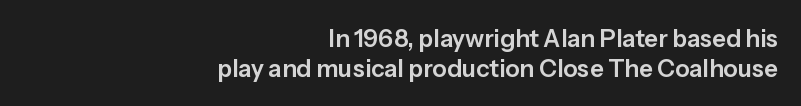
Q: Is the text italic (slanted)? A: No, it is upright.
Q: Is the text underlined? A: No.
Q: How is the paragraph aligned? A: Right-aligned.
Q: Is the spacing between letters normal or unusually wide? A: Normal.
Q: Is the spacing between lines tight, normal or loose? A: Normal.
